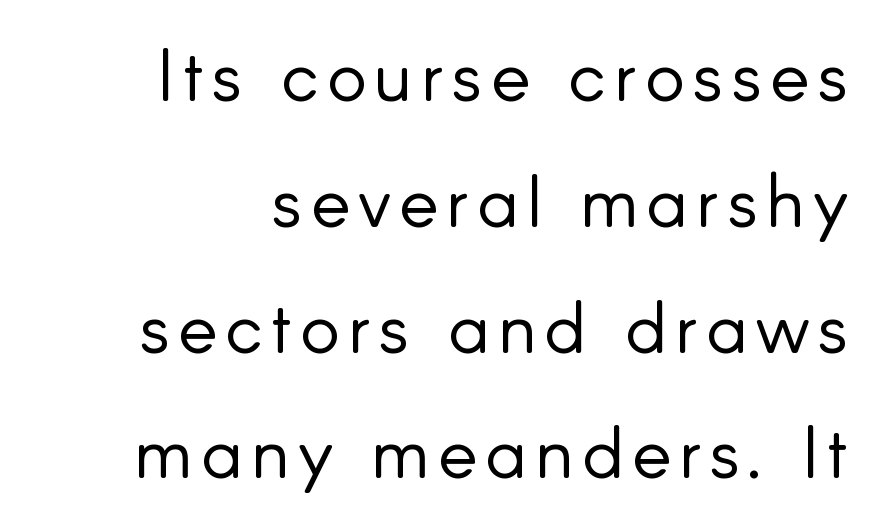
{"serif": "no", "italic": "no", "bold": "no", "weight": "light", "width": "normal", "stroke_contrast": "low", "x_height": "small", "monospaced": "no", "underline": "no", "align": "right", "line_spacing": "normal", "line_spacing_ratio": 1.7, "glyph_px": 74}
